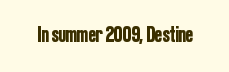
{"italic": "no", "underline": "no", "letter_spacing": "normal", "letter_spacing_em": 0.0, "glyph_px": 22}
